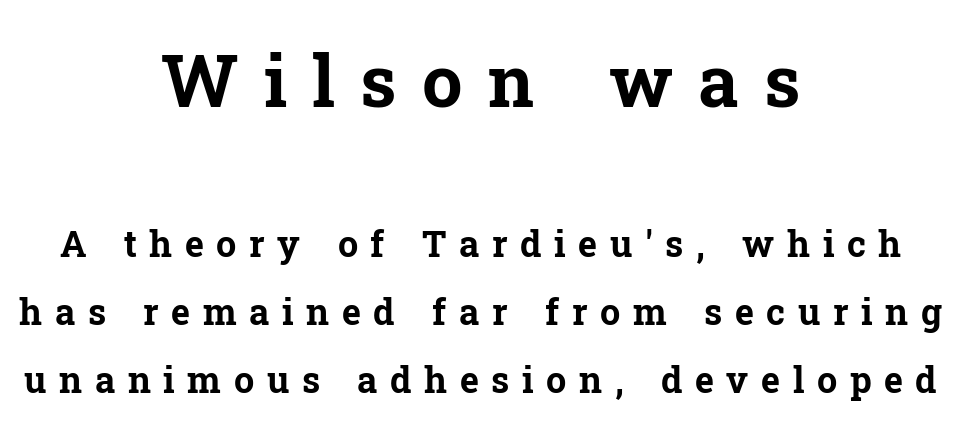
The image shows 72 px bold serif type, upright; set centered, line spacing 1.89x, unusually wide letter spacing (+0.35 em), not underlined; the first (top) block is 2.0x larger; low stroke contrast and a medium x-height.
